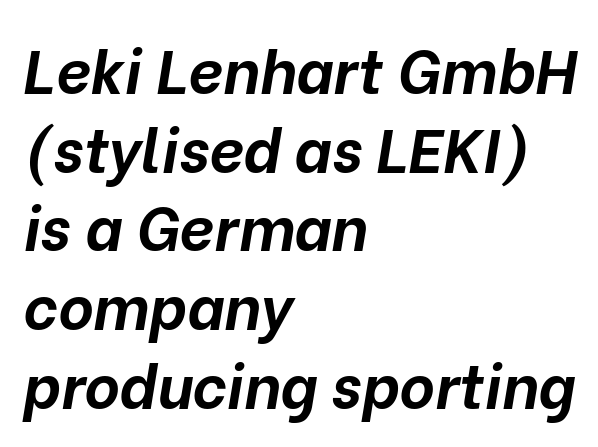
The image shows 61 px bold type, italic (leaning right); set left-aligned, normal line spacing (1.29x), normal letter spacing, not underlined; low stroke contrast and a medium x-height.
